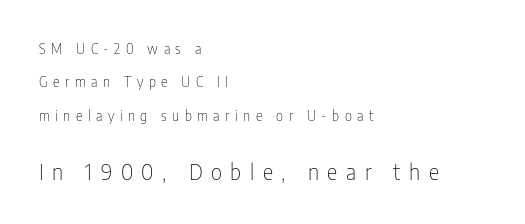
Q: Is the text bold? A: No.
Q: Is the text italic (slanted)? A: No, it is upright.
Q: Is the text underlined? A: No.
Q: How is the paragraph aligned? A: Left-aligned.
Q: Is the spacing between letters normal or unusually wide? A: Unusually wide.
Q: Is the spacing between lines tight, normal or loose? A: Loose.
Q: Which block of text is set in a larger size, the first (top) or the second (bottom)? A: The second (bottom) one.
